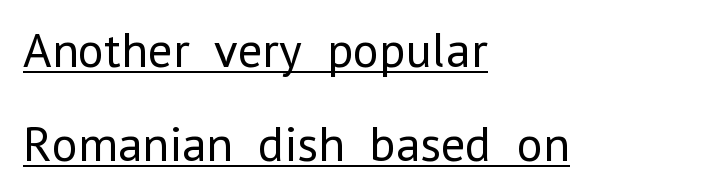
You could not count columns in this text — the font is proportionally spaced. Looks like someone drew a line under every word here. Observe the ordinary spacing: letters are neighbours, not strangers. I'd call this a sans setting — the letters go barefoot.
